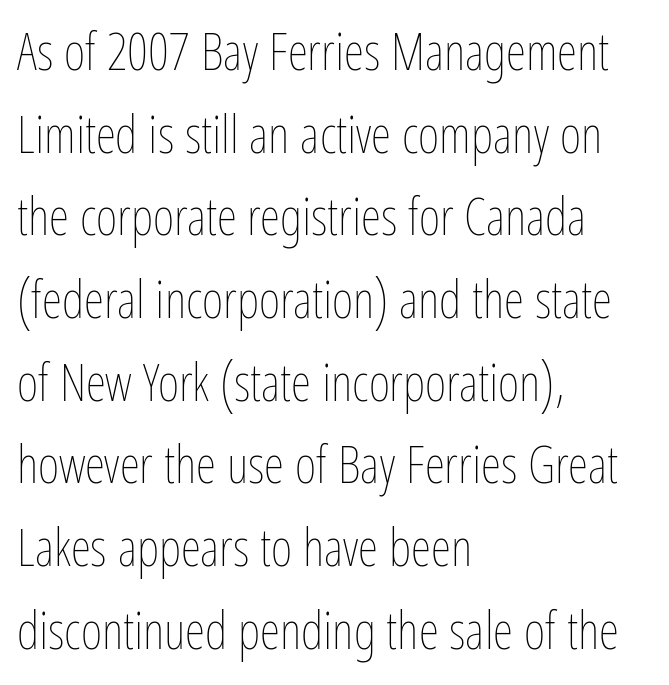
Q: Is the text bold? A: No.
Q: Is the text italic (slanted)? A: No, it is upright.
Q: Is the text underlined? A: No.
Q: How is the paragraph aligned? A: Left-aligned.
Q: Is the spacing between letters normal or unusually wide? A: Normal.
Q: Is the spacing between lines tight, normal or loose? A: Normal.
Q: Width (condensed, normal, or wide)? A: Condensed.
Q: Stroke contrast? A: Low.
Q: x-height? A: Medium.
Q: Monospaced? A: No.
